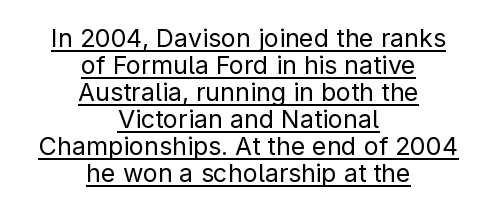
Standard letterfit; no display-style spreading of the glyphs. Notice how descenders almost collide with the ascenders below — that's tight leading. The type sits square on the baseline with zero lean. A typographer would call this underscored text. Teacher's note: observe the equal gaps on both sides — that is centered alignment. The weight would be labelled regular, book, light, or lighter still.
